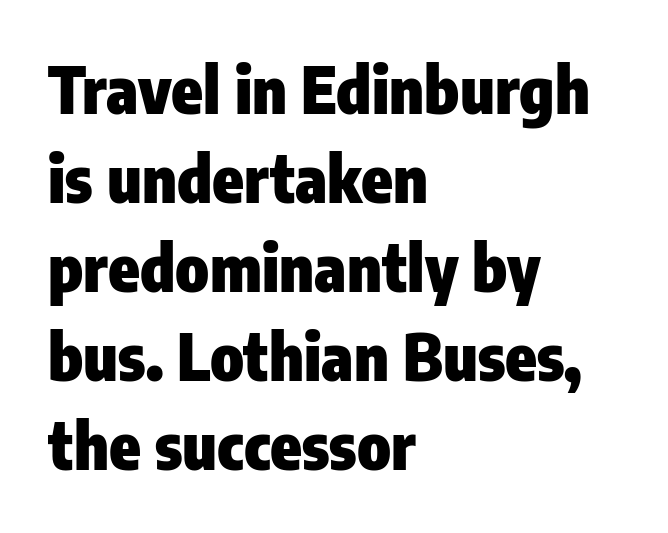
{"serif": "no", "italic": "no", "bold": "yes", "weight": "heavy", "width": "condensed", "stroke_contrast": "low", "x_height": "medium", "monospaced": "no", "underline": "no", "align": "left", "line_spacing": "normal", "line_spacing_ratio": 1.39, "letter_spacing": "normal", "letter_spacing_em": 0.0, "glyph_px": 64}
